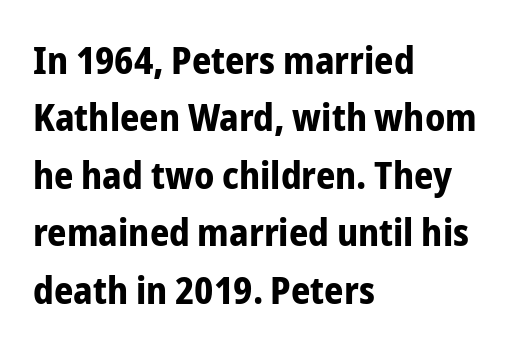
Does the copy run flush right? No — it runs flush left. Check under the words: just untouched page. How would I describe the line gaps? Plain and ordinary. What stands out about the letter spacing? Nothing — it is the standard amount. Heavy-handed strokes throughout: this text is bold. The font's upright variant was chosen for this text.
